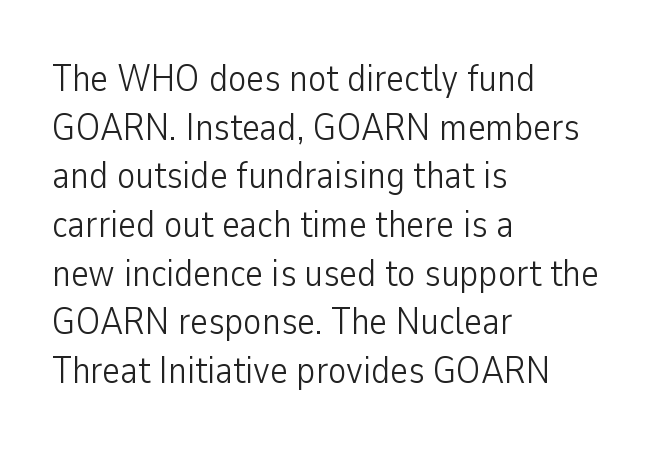
The image shows 38 px light, condensed sans-serif type, upright; set left-aligned, normal line spacing (1.28x), normal letter spacing, not underlined; low stroke contrast and a medium x-height.
